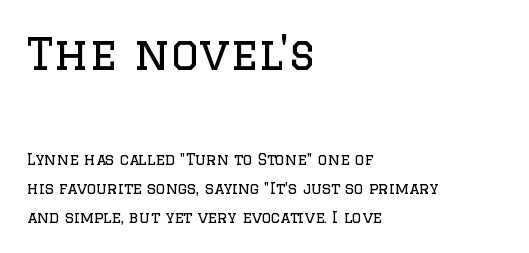
Baseline-to-baseline distance is far greater than the letter height. A serif font was chosen for this passage. You could not count columns in this text — the font is proportionally spaced. The type sits square on the baseline with zero lean.
